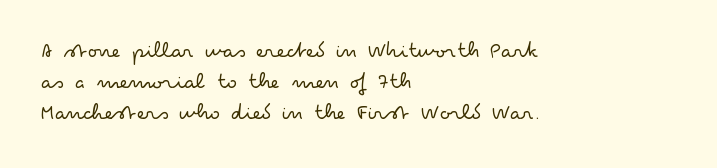
{"italic": "no", "bold": "no", "underline": "no", "align": "left", "line_spacing": "normal", "line_spacing_ratio": 1.34, "letter_spacing": "normal", "letter_spacing_em": 0.0, "glyph_px": 23}
